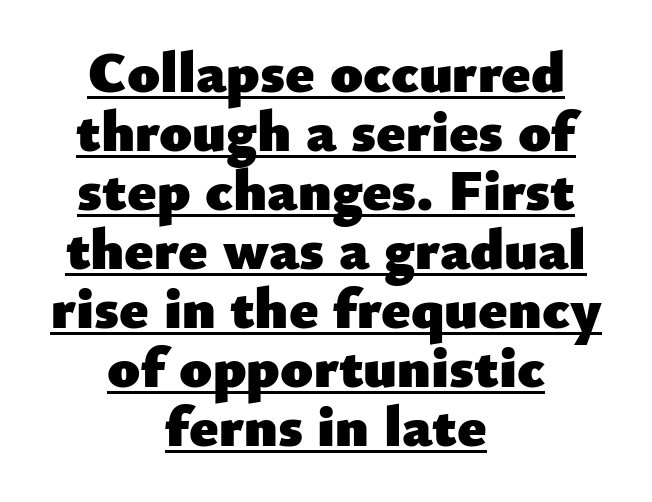
Q: Is the text bold? A: Yes.
Q: Is the text italic (slanted)? A: No, it is upright.
Q: Is the typeface a serif or a sans-serif typeface? A: Sans-serif.
Q: Is the text underlined? A: Yes.
Q: How is the paragraph aligned? A: Centered.
Q: Is the spacing between letters normal or unusually wide? A: Normal.
Q: Is the spacing between lines tight, normal or loose? A: Tight.
Q: Width (condensed, normal, or wide)? A: Normal.
Q: Stroke contrast? A: Low.
Q: x-height? A: Small.
Q: Monospaced? A: No.
